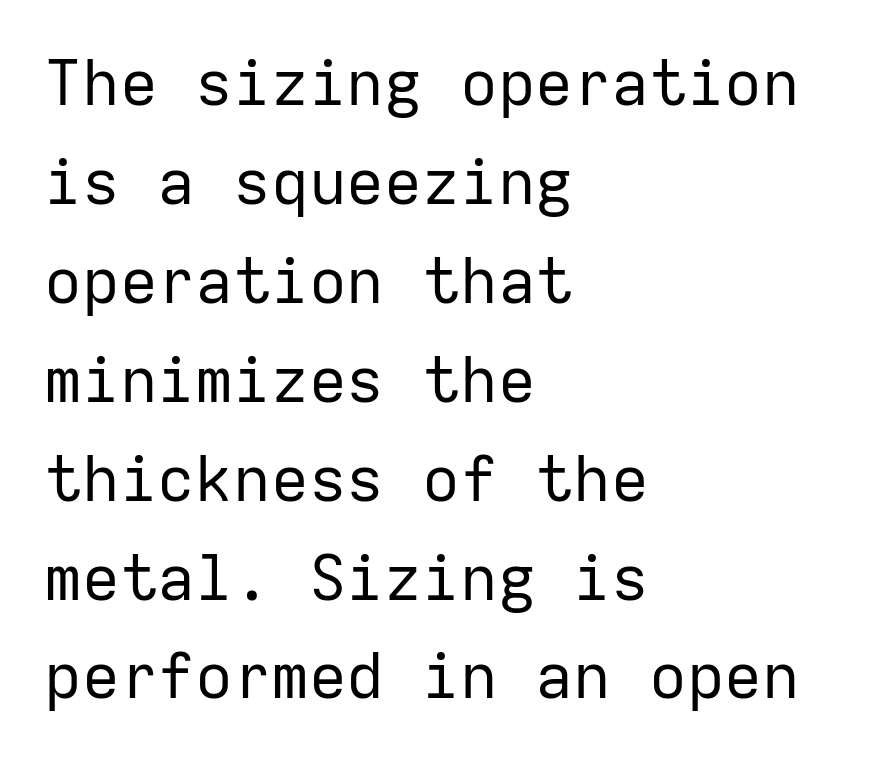
{"serif": "no", "italic": "no", "bold": "no", "weight": "regular", "width": "normal", "stroke_contrast": "low", "x_height": "medium", "monospaced": "yes", "underline": "no", "align": "left", "line_spacing": "normal", "line_spacing_ratio": 1.57, "letter_spacing": "normal", "letter_spacing_em": 0.0, "glyph_px": 63}
